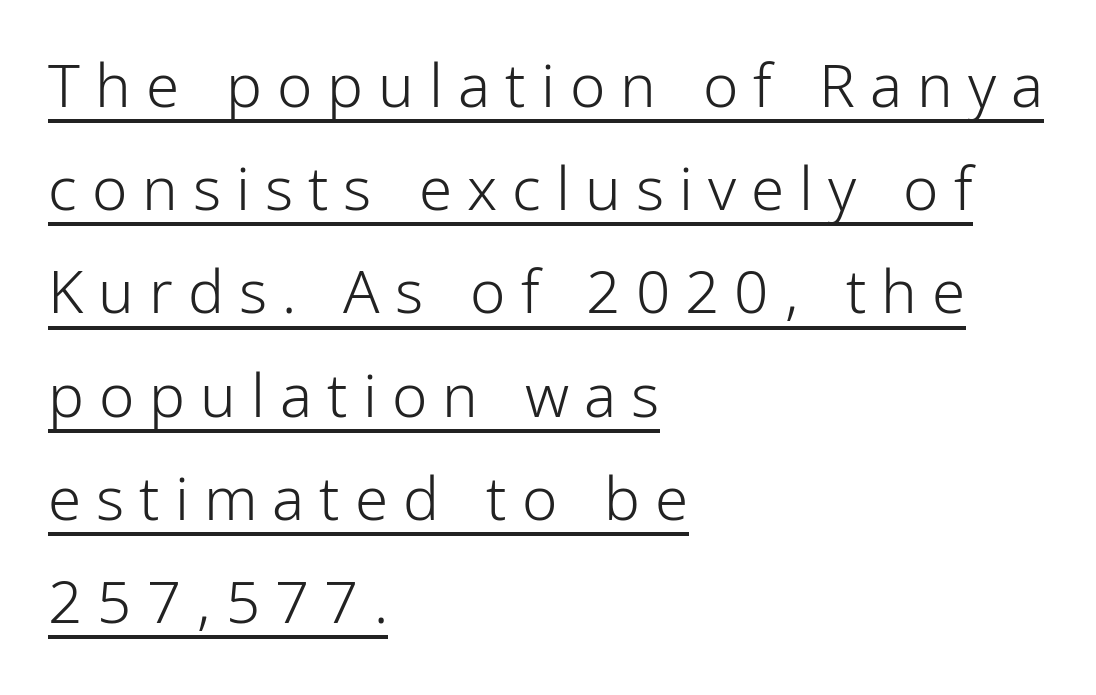
Q: Is the text bold? A: No.
Q: Is the text italic (slanted)? A: No, it is upright.
Q: Is the typeface a serif or a sans-serif typeface? A: Sans-serif.
Q: Is the text underlined? A: Yes.
Q: How is the paragraph aligned? A: Left-aligned.
Q: Is the spacing between letters normal or unusually wide? A: Unusually wide.
Q: Width (condensed, normal, or wide)? A: Condensed.
Q: Stroke contrast? A: Low.
Q: x-height? A: Medium.
Q: Monospaced? A: No.
